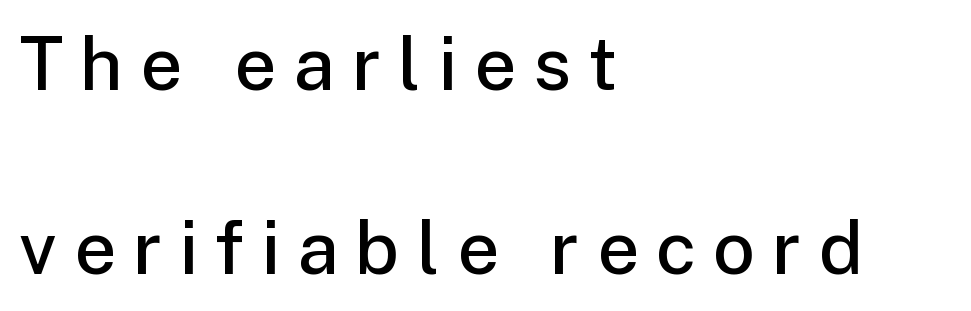
Each row of text sits above clean, open space. These lines stack with their left ends in a neat column. Semibold letterforms, between regular and bold. The line texture is sparse and dotted thanks to wide tracking.
